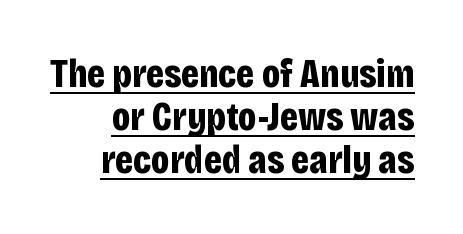
The image shows 40 px bold, condensed sans-serif type, upright; set tight line spacing (1.08x), normal letter spacing, underlined; low stroke contrast and a large x-height.
